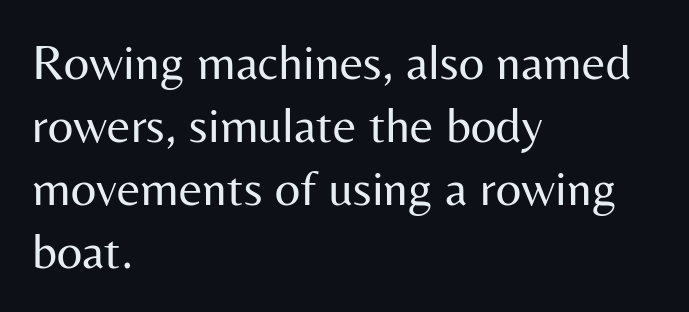
The image shows 50 px regular-weight sans-serif type, upright; set left-aligned, normal line spacing (1.26x), normal letter spacing, not underlined; medium stroke contrast and a medium x-height.
